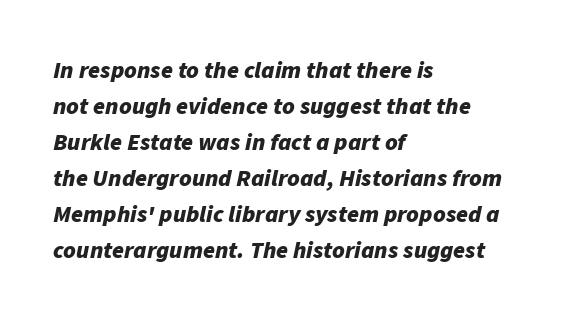
{"italic": "yes", "lean": "right", "slant_degrees": 11, "bold": "yes", "underline": "no", "align": "left", "line_spacing": "normal", "line_spacing_ratio": 1.5, "letter_spacing": "normal", "letter_spacing_em": 0.0, "glyph_px": 24}
